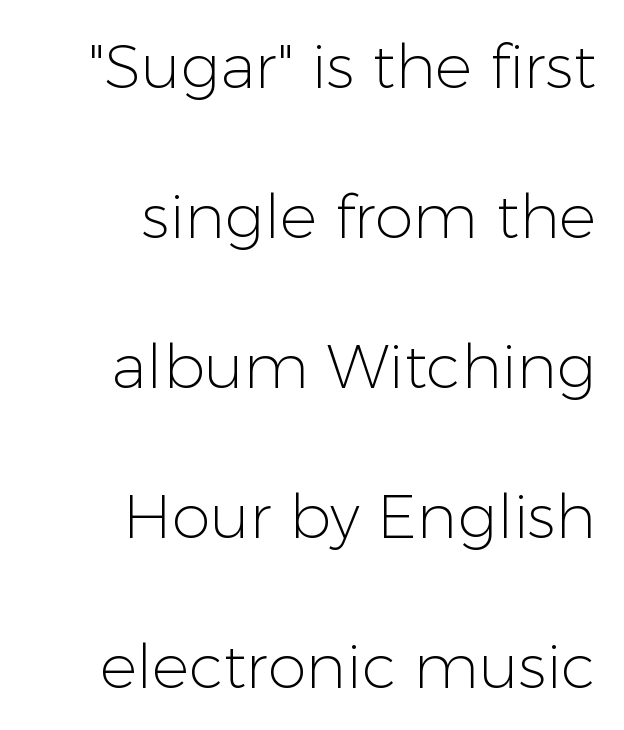
{"serif": "no", "italic": "no", "bold": "no", "weight": "light", "width": "normal", "stroke_contrast": "low", "x_height": "medium", "monospaced": "no", "underline": "no", "align": "right", "line_spacing": "loose", "line_spacing_ratio": 2.42, "letter_spacing": "normal", "letter_spacing_em": 0.0, "glyph_px": 62}
